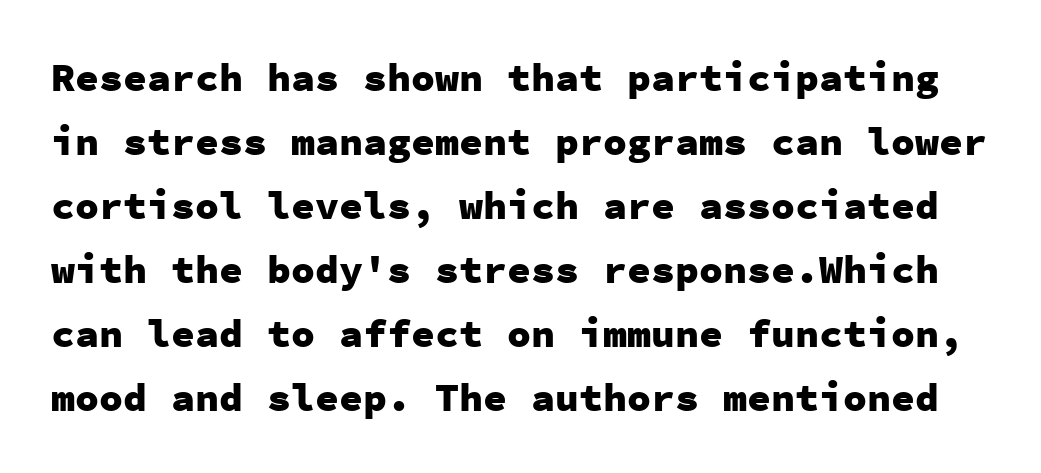
Q: Is the text bold? A: Yes.
Q: Is the text italic (slanted)? A: No, it is upright.
Q: Is the typeface a serif or a sans-serif typeface? A: Sans-serif.
Q: Is the text underlined? A: No.
Q: Is the spacing between letters normal or unusually wide? A: Normal.
Q: Is the spacing between lines tight, normal or loose? A: Normal.
Q: Width (condensed, normal, or wide)? A: Normal.
Q: Stroke contrast? A: Low.
Q: x-height? A: Medium.
Q: Monospaced? A: Yes.
